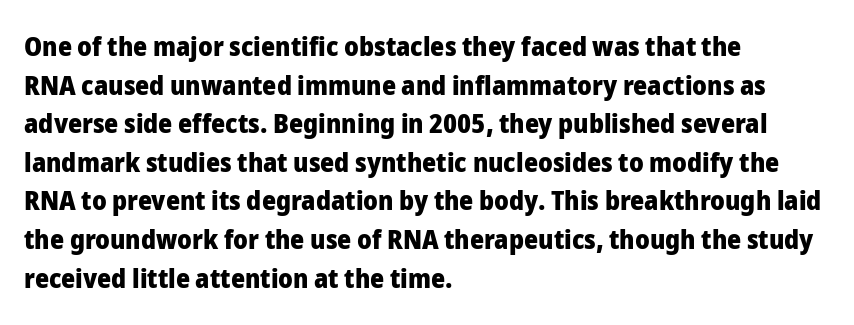
The glyphs are unaccompanied by any horizontal stroke below them. Alignment: flush left. Its strokes are broad and dark, the hallmark of bold type. Designer's note — italics off, roman on.
